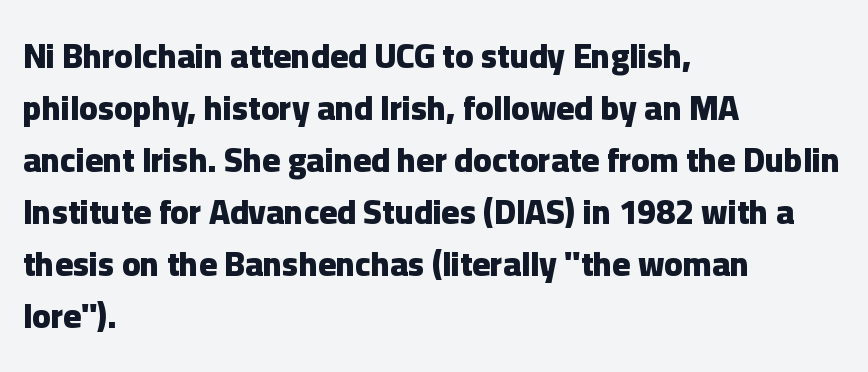
Stroke thickness is high; the sample reads as a true bold. Spacing verdict: proportional, widths tailored to each character. The strip under each line holds only bare page. The type is set solid horizontally, with unmodified tracking.
